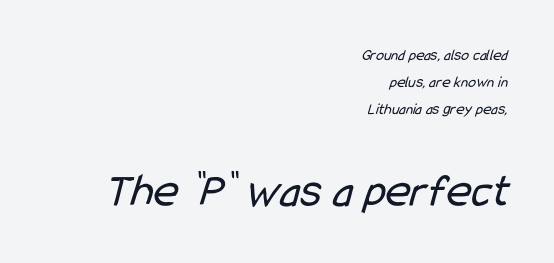
Q: Is the text bold? A: No.
Q: Is the typeface a serif or a sans-serif typeface? A: Sans-serif.
Q: Is the text underlined? A: No.
Q: How is the paragraph aligned? A: Right-aligned.
Q: Is the spacing between letters normal or unusually wide? A: Normal.
Q: Is the spacing between lines tight, normal or loose? A: Normal.
Q: Which block of text is set in a larger size, the first (top) or the second (bottom)? A: The second (bottom) one.
Q: Width (condensed, normal, or wide)? A: Condensed.
Q: Stroke contrast? A: Low.
Q: x-height? A: Medium.
Q: Monospaced? A: No.
